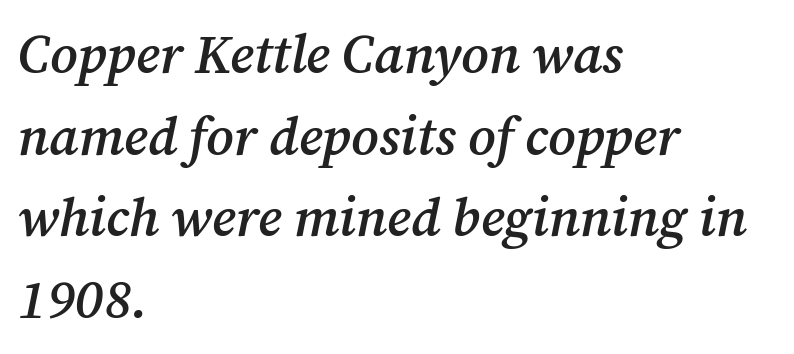
Reading down the column, the eye jumps a familiar distance to each next line. Tracking here is standard; glyphs follow each other at the usual distance. Is the type slanted? Yes — the strokes lean at a clear angle. Descender tails drop into unmarked territory. Yep, those are serifs on the letters.
